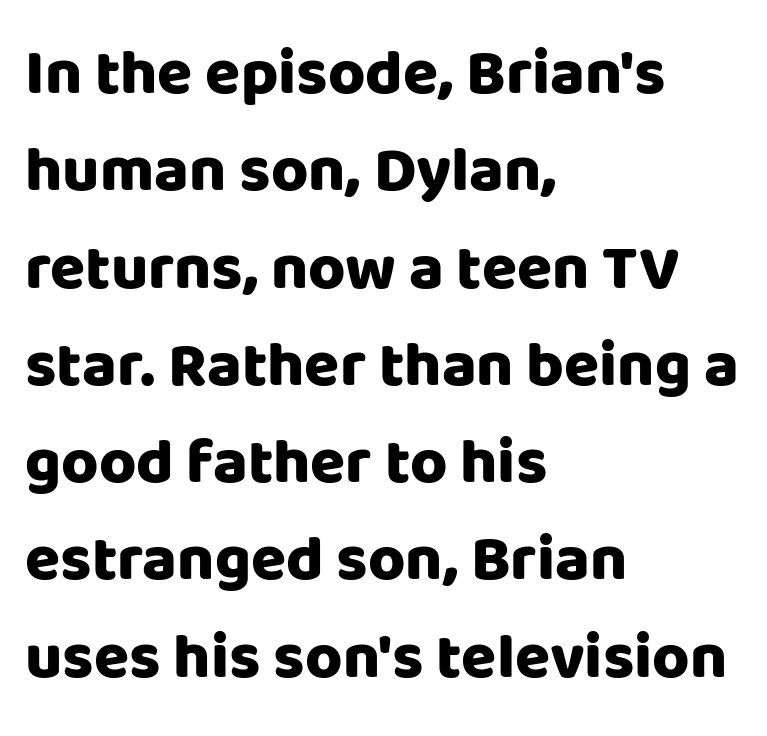
Q: Is the text bold? A: Yes.
Q: Is the text italic (slanted)? A: No, it is upright.
Q: Is the typeface a serif or a sans-serif typeface? A: Sans-serif.
Q: Is the text underlined? A: No.
Q: How is the paragraph aligned? A: Left-aligned.
Q: Is the spacing between letters normal or unusually wide? A: Normal.
Q: Is the spacing between lines tight, normal or loose? A: Normal.
Q: Width (condensed, normal, or wide)? A: Normal.
Q: Stroke contrast? A: Low.
Q: x-height? A: Large.
Q: Monospaced? A: No.
